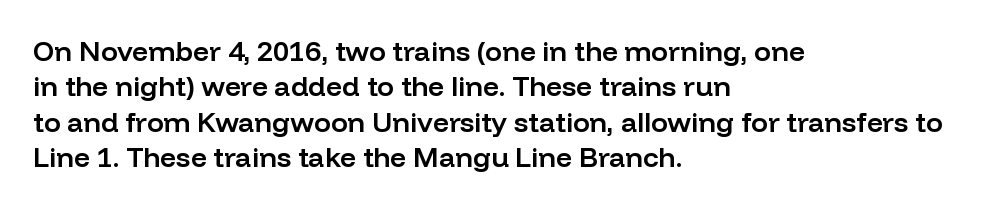
{"serif": "no", "italic": "no", "bold": "semi", "weight": "semibold", "width": "normal", "stroke_contrast": "low", "x_height": "medium", "monospaced": "no", "underline": "no", "align": "left", "line_spacing": "normal", "line_spacing_ratio": 1.26, "letter_spacing": "normal", "letter_spacing_em": 0.0, "glyph_px": 28}
